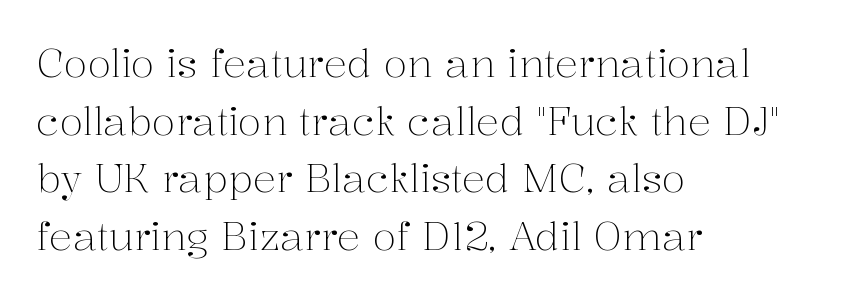
Normally led — the rows are evenly, conventionally spaced. Just letters on the line, the space beneath them empty. Weight: not bold — regular or lighter. Each word holds together tightly as a unit, with standard inter-letter gaps. Rendered with straight, roman letterforms. The paragraph has a hard left edge and a soft right edge.
